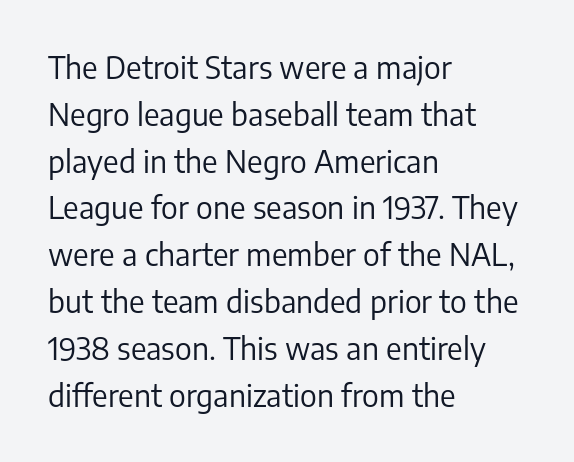
{"serif": "no", "italic": "no", "bold": "no", "weight": "regular", "width": "normal", "stroke_contrast": "low", "x_height": "medium", "monospaced": "no", "underline": "no", "align": "left", "line_spacing": "normal", "line_spacing_ratio": 1.56, "letter_spacing": "normal", "letter_spacing_em": 0.0, "glyph_px": 30}
